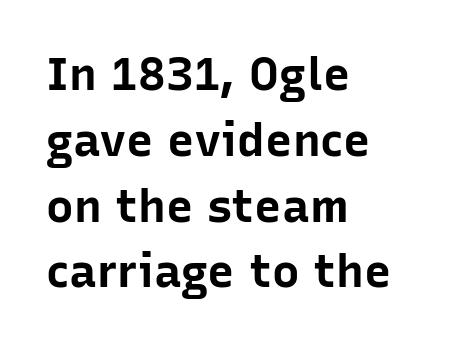
{"serif": "no", "italic": "no", "bold": "yes", "weight": "bold", "width": "normal", "stroke_contrast": "low", "x_height": "medium", "monospaced": "no", "underline": "no", "align": "left", "line_spacing": "normal", "line_spacing_ratio": 1.43, "letter_spacing": "normal", "letter_spacing_em": 0.0, "glyph_px": 46}
